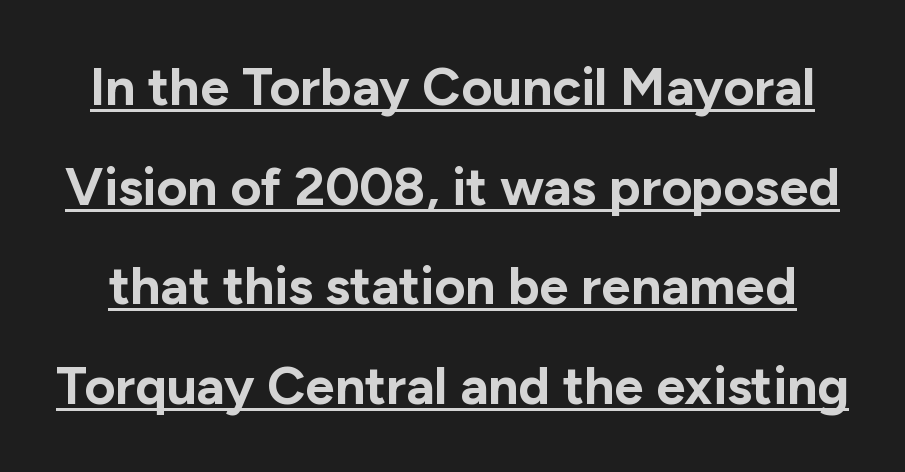
Has an underline been added? It has. Is there any slant? The stems are plumb. Examine the stroke ends and you'll find no serifs. The glyphs have the mass of a bold cut.
